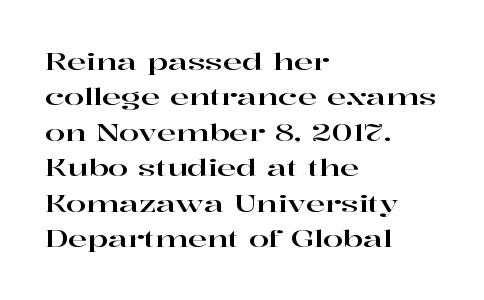
The image shows 23 px text type, upright; set left-aligned, normal line spacing (1.54x), normal letter spacing, not underlined.
